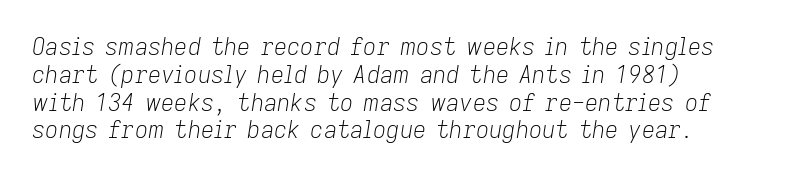
{"italic": "yes", "lean": "right", "slant_degrees": 9, "bold": "no", "underline": "no", "align": "left", "line_spacing_ratio": 1.21, "letter_spacing": "normal", "letter_spacing_em": 0.0, "glyph_px": 23}
